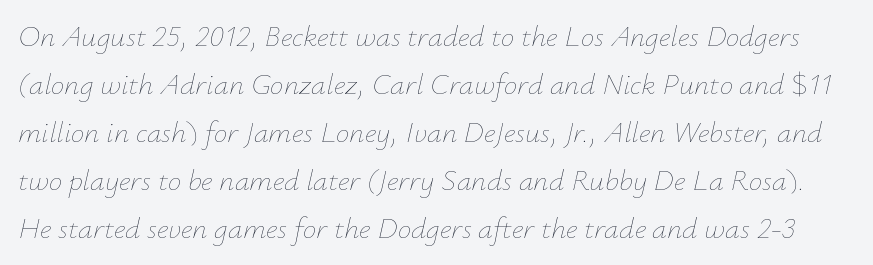
Q: Is the text bold? A: No.
Q: Is the text italic (slanted)? A: Yes, it leans right by about 12 degrees.
Q: Is the text underlined? A: No.
Q: Is the spacing between letters normal or unusually wide? A: Normal.
Q: Is the spacing between lines tight, normal or loose? A: Normal.
Q: Width (condensed, normal, or wide)? A: Normal.
Q: Stroke contrast? A: Low.
Q: x-height? A: Small.
Q: Monospaced? A: No.
